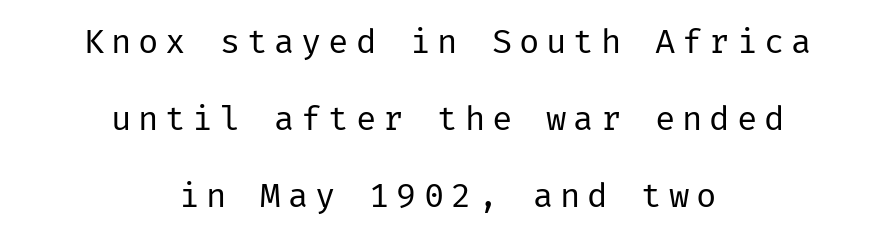
{"serif": "no", "italic": "no", "bold": "no", "weight": "regular", "width": "normal", "stroke_contrast": "low", "x_height": "medium", "underline": "no", "align": "center", "line_spacing": "loose", "line_spacing_ratio": 2.26, "letter_spacing": "wide", "letter_spacing_em": 0.2, "glyph_px": 34}
